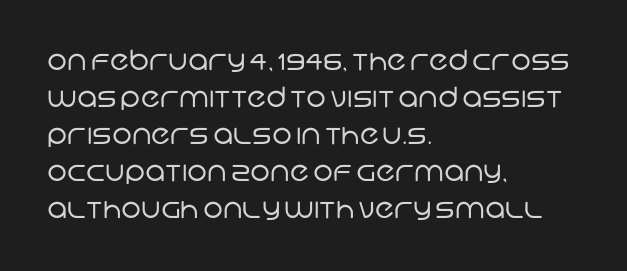
The image shows 28 px regular-weight sans-serif type; set left-aligned, normal line spacing (1.32x), normal letter spacing, not underlined; low stroke contrast and a large x-height.
